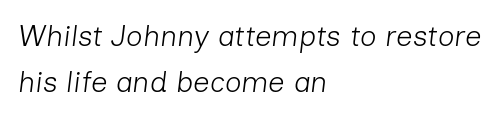
Reading down the block, your eye returns to a fixed left position each line. Quick note: underline off. The whole block is typeset with a tilt. Stroke thickness stays within the range of a standard reading face or lighter. Character widths vary here, with narrow letters taking less room than wide ones.
